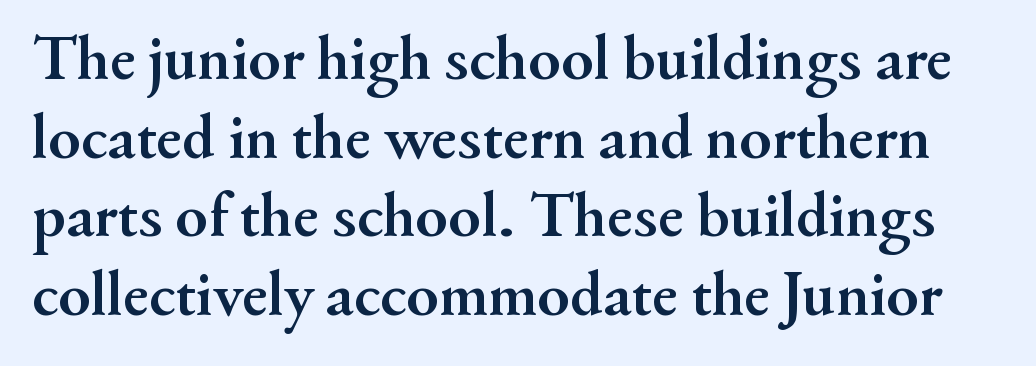
Q: Is the text bold? A: Yes.
Q: Is the text italic (slanted)? A: No, it is upright.
Q: Is the typeface a serif or a sans-serif typeface? A: Serif.
Q: Is the text underlined? A: No.
Q: Is the spacing between letters normal or unusually wide? A: Normal.
Q: Width (condensed, normal, or wide)? A: Normal.
Q: Stroke contrast? A: Medium.
Q: x-height? A: Small.
Q: Monospaced? A: No.
